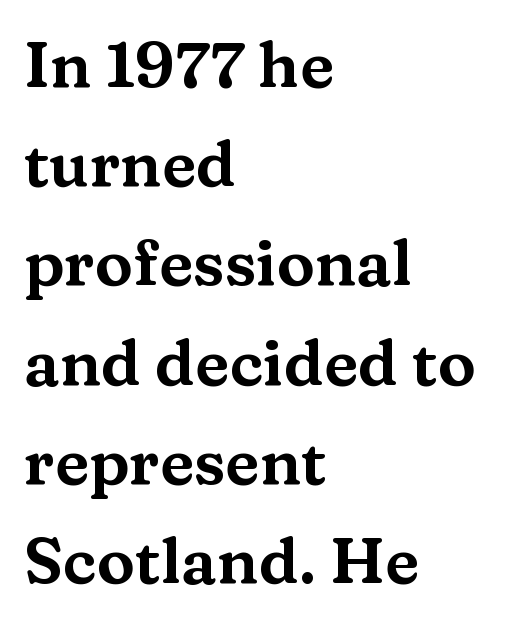
The zone under the glyphs is completely vacant. Typographically, this falls in the serif category. Every stem runs plumb, perpendicular to the baseline. The tracking reads as untouched default to a designer's eye. The lines are quadded left.
